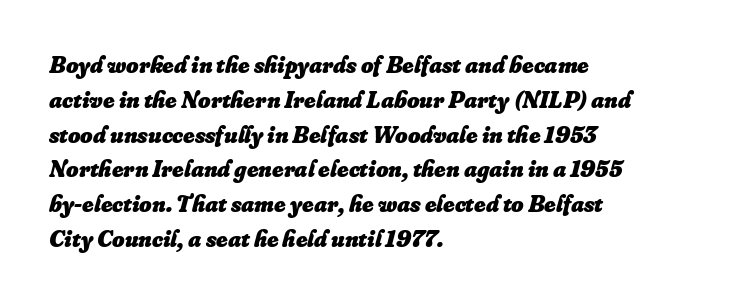
Q: Is the text bold? A: Yes.
Q: Is the text italic (slanted)? A: Yes, it leans right by about 16 degrees.
Q: Is the text underlined? A: No.
Q: How is the paragraph aligned? A: Left-aligned.
Q: Is the spacing between letters normal or unusually wide? A: Normal.
Q: Is the spacing between lines tight, normal or loose? A: Normal.
